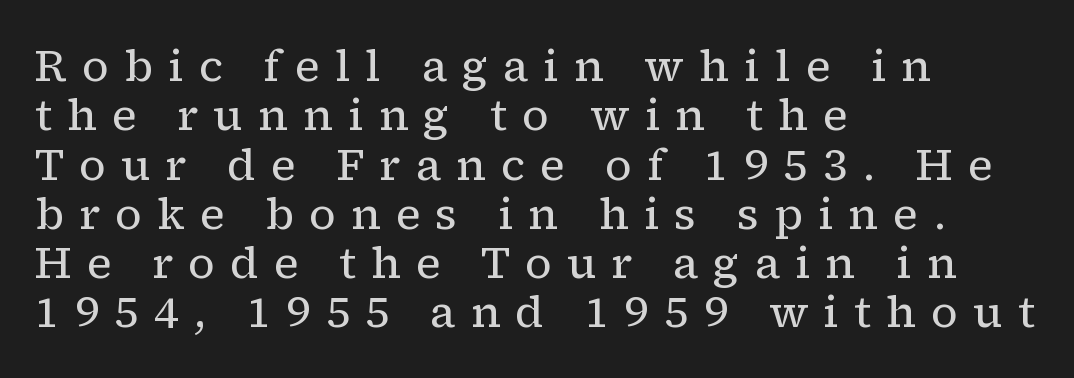
Q: Is the text bold? A: No.
Q: Is the text italic (slanted)? A: No, it is upright.
Q: Is the typeface a serif or a sans-serif typeface? A: Serif.
Q: Is the text underlined? A: No.
Q: How is the paragraph aligned? A: Left-aligned.
Q: Is the spacing between letters normal or unusually wide? A: Unusually wide.
Q: Is the spacing between lines tight, normal or loose? A: Tight.
Q: Width (condensed, normal, or wide)? A: Normal.
Q: Stroke contrast? A: Low.
Q: x-height? A: Medium.
Q: Monospaced? A: No.
